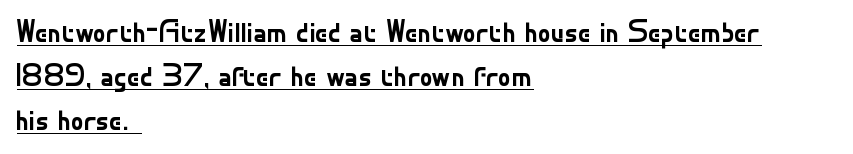
{"serif": "no", "italic": "no", "bold": "no", "weight": "regular", "width": "normal", "stroke_contrast": "low", "x_height": "small", "monospaced": "no", "underline": "yes", "align": "left", "line_spacing": "normal", "line_spacing_ratio": 1.37, "letter_spacing": "normal", "letter_spacing_em": 0.0, "glyph_px": 32}
